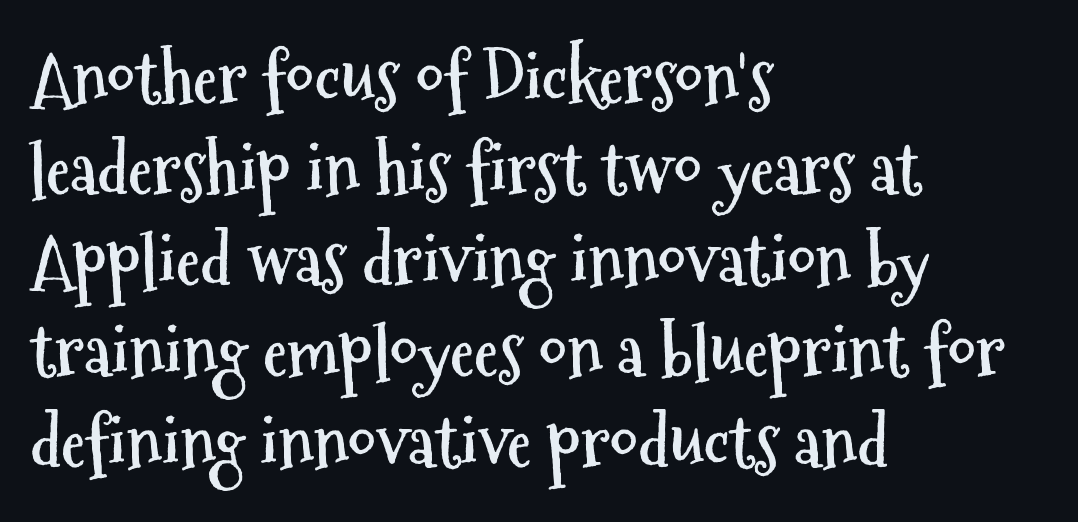
The image shows 70 px semibold, condensed sans-serif type, upright; set left-aligned, normal line spacing (1.3x), normal letter spacing, not underlined; medium stroke contrast and a medium x-height.
